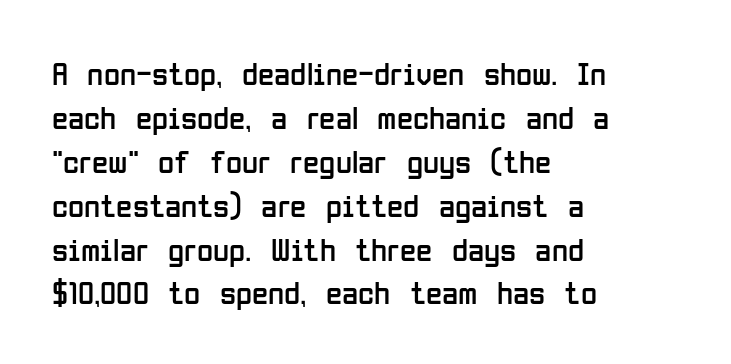
Q: Is the text bold? A: No.
Q: Is the text italic (slanted)? A: No, it is upright.
Q: Is the typeface a serif or a sans-serif typeface? A: Sans-serif.
Q: Is the text underlined? A: No.
Q: How is the paragraph aligned? A: Left-aligned.
Q: Is the spacing between letters normal or unusually wide? A: Normal.
Q: Is the spacing between lines tight, normal or loose? A: Normal.
Q: Width (condensed, normal, or wide)? A: Condensed.
Q: Stroke contrast? A: Low.
Q: x-height? A: Medium.
Q: Monospaced? A: No.
